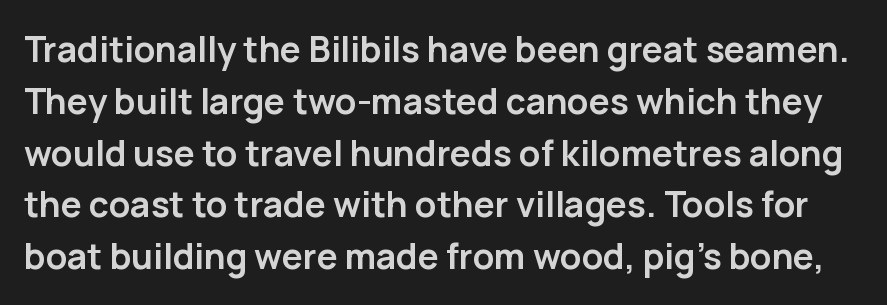
Baseline-to-baseline distance is the conventional proportion of letter height. Bare-footed words on every line. Each glyph is drawn with heavy, bold strokes. This is roman type, the default non-slanted kind. Is this a sans? Yes — the strokes have no serifs. Letter spacing: default.
